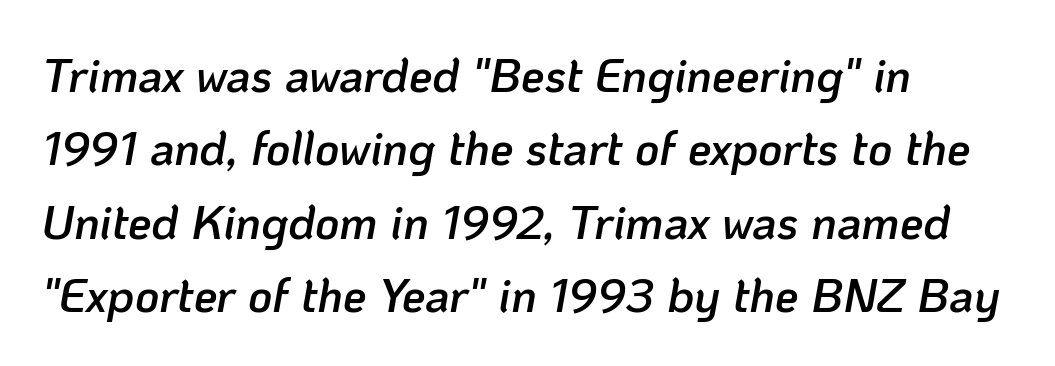
Q: Is the text bold? A: Semi-bold.
Q: Is the text italic (slanted)? A: Yes, it leans right by about 10 degrees.
Q: Is the text underlined? A: No.
Q: How is the paragraph aligned? A: Left-aligned.
Q: Is the spacing between letters normal or unusually wide? A: Normal.
Q: Is the spacing between lines tight, normal or loose? A: Normal.
Q: Width (condensed, normal, or wide)? A: Normal.
Q: Stroke contrast? A: Low.
Q: x-height? A: Medium.
Q: Monospaced? A: No.
